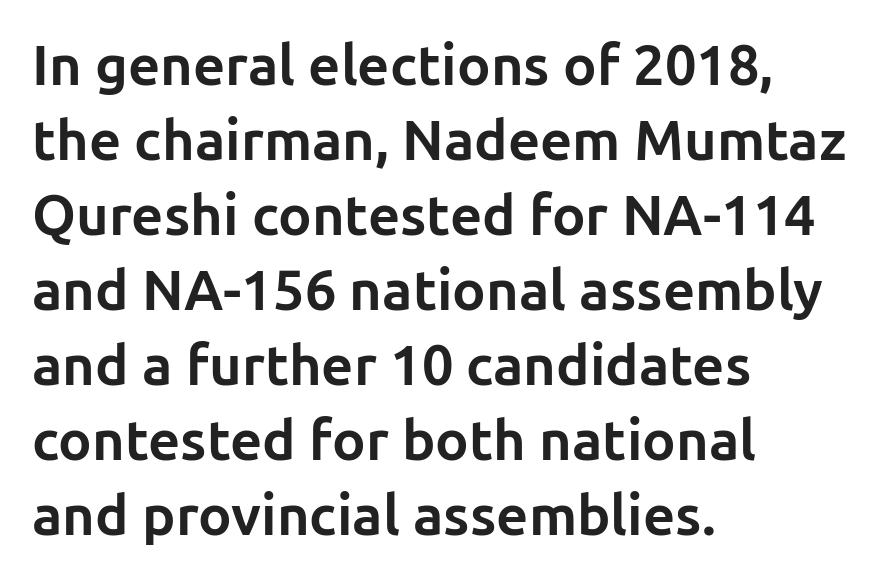
If you measured baseline to baseline, you'd find a middling distance. Standard letterfit; no display-style spreading of the glyphs. Beneath every word, the page is bare. Note: no serifs on the glyphs.
